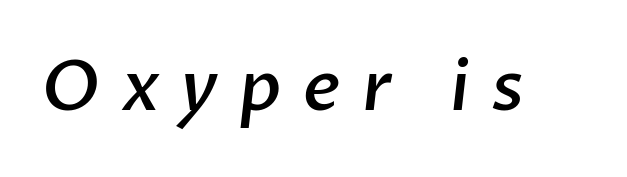
{"serif": "no", "bold": "semi", "weight": "semibold", "width": "normal", "stroke_contrast": "low", "x_height": "medium", "monospaced": "no", "underline": "no", "letter_spacing": "wide", "letter_spacing_em": 0.31, "glyph_px": 69}
